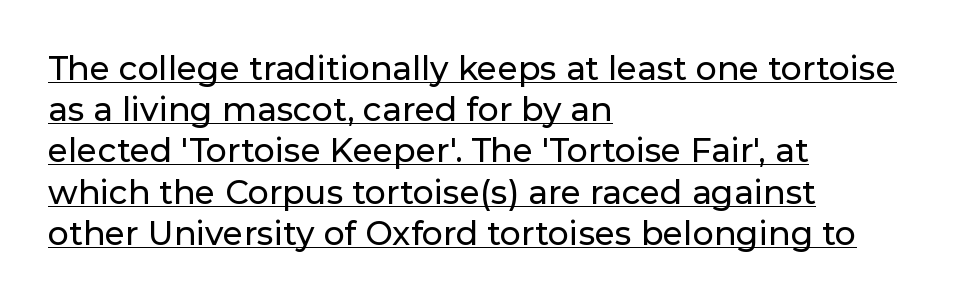
{"serif": "no", "italic": "no", "width": "normal", "stroke_contrast": "low", "x_height": "medium", "monospaced": "no", "underline": "yes", "align": "left", "line_spacing": "normal", "line_spacing_ratio": 1.25, "letter_spacing": "normal", "letter_spacing_em": 0.0, "glyph_px": 33}
